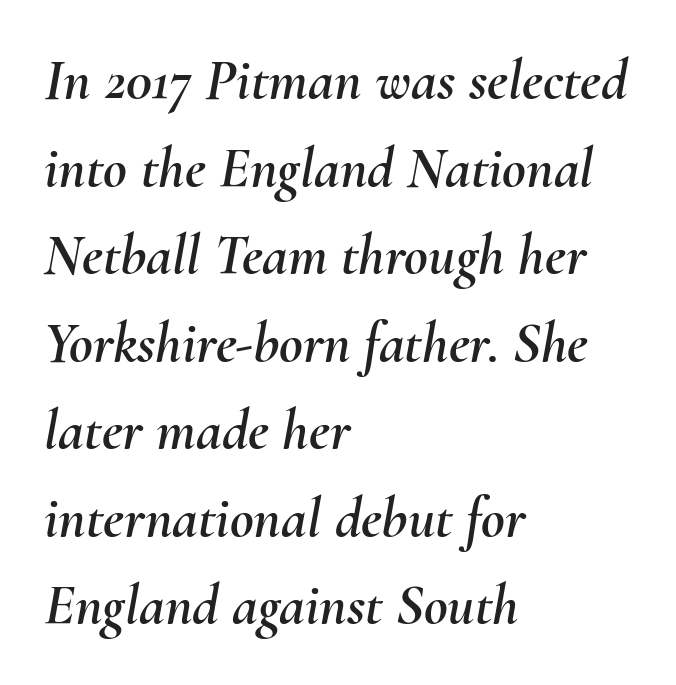
{"italic": "yes", "lean": "right", "slant_degrees": 10, "width": "normal", "stroke_contrast": "medium", "x_height": "small", "monospaced": "no", "underline": "no", "align": "left", "line_spacing": "normal", "line_spacing_ratio": 1.51, "letter_spacing": "normal", "letter_spacing_em": 0.0, "glyph_px": 58}
